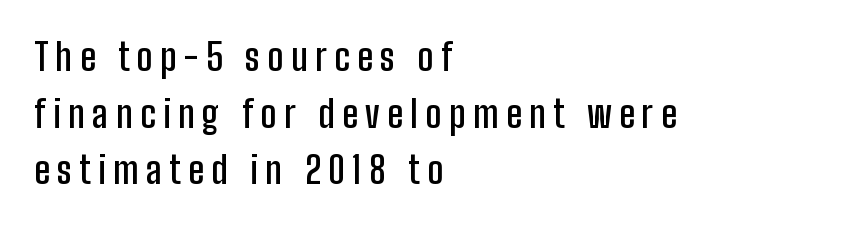
The image shows 37 px semibold, condensed sans-serif type, upright; set left-aligned, normal line spacing (1.53x), unusually wide letter spacing (+0.2 em), not underlined; low stroke contrast and a medium x-height.
